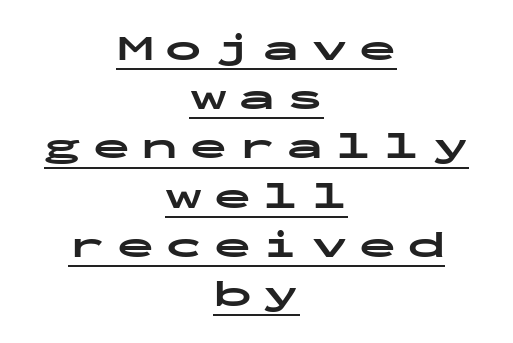
Q: Is the text bold? A: Yes.
Q: Is the text italic (slanted)? A: No, it is upright.
Q: Is the typeface a serif or a sans-serif typeface? A: Sans-serif.
Q: Is the text underlined? A: Yes.
Q: How is the paragraph aligned? A: Centered.
Q: Is the spacing between letters normal or unusually wide? A: Unusually wide.
Q: Is the spacing between lines tight, normal or loose? A: Normal.
Q: Width (condensed, normal, or wide)? A: Wide.
Q: Stroke contrast? A: Low.
Q: x-height? A: Medium.
Q: Monospaced? A: Yes.
